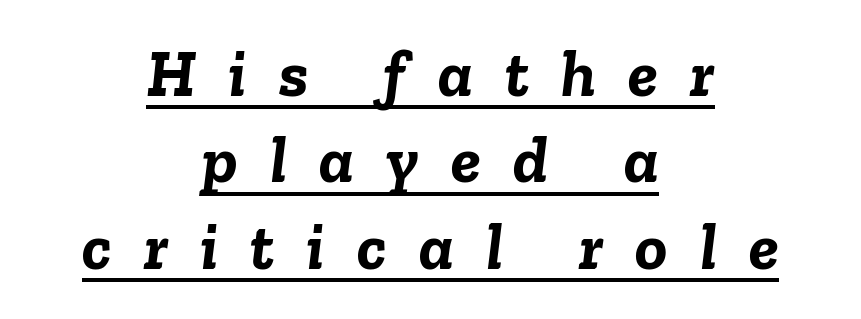
Q: Is the text bold? A: Yes.
Q: Is the text italic (slanted)? A: Yes, it leans right by about 6 degrees.
Q: Is the text underlined? A: Yes.
Q: How is the paragraph aligned? A: Centered.
Q: Is the spacing between letters normal or unusually wide? A: Unusually wide.
Q: Is the spacing between lines tight, normal or loose? A: Normal.
Q: Width (condensed, normal, or wide)? A: Normal.
Q: Stroke contrast? A: Low.
Q: x-height? A: Medium.
Q: Monospaced? A: No.
